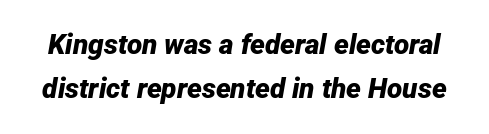
{"italic": "yes", "lean": "right", "slant_degrees": 12, "bold": "yes", "weight": "bold", "width": "normal", "stroke_contrast": "low", "x_height": "medium", "monospaced": "no", "underline": "no", "line_spacing": "normal", "line_spacing_ratio": 1.58, "letter_spacing": "normal", "letter_spacing_em": 0.0, "glyph_px": 28}
